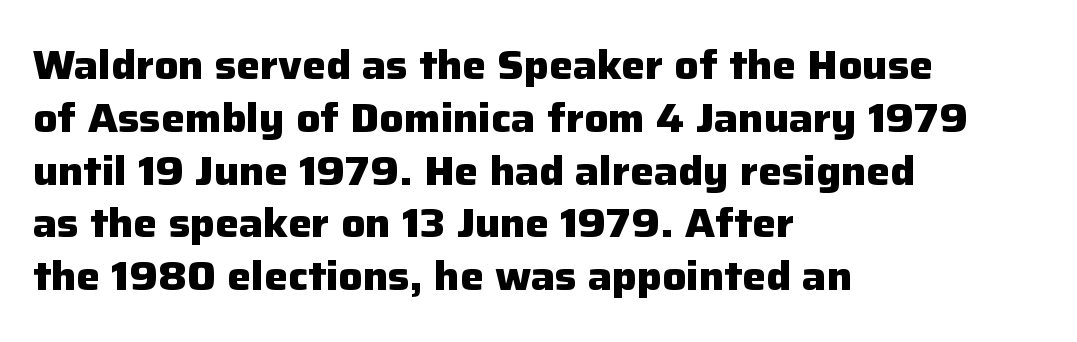
{"serif": "no", "italic": "no", "bold": "yes", "weight": "heavy", "width": "normal", "stroke_contrast": "low", "x_height": "medium", "monospaced": "no", "underline": "no", "align": "left", "line_spacing": "normal", "line_spacing_ratio": 1.32, "letter_spacing": "normal", "letter_spacing_em": 0.0, "glyph_px": 40}
